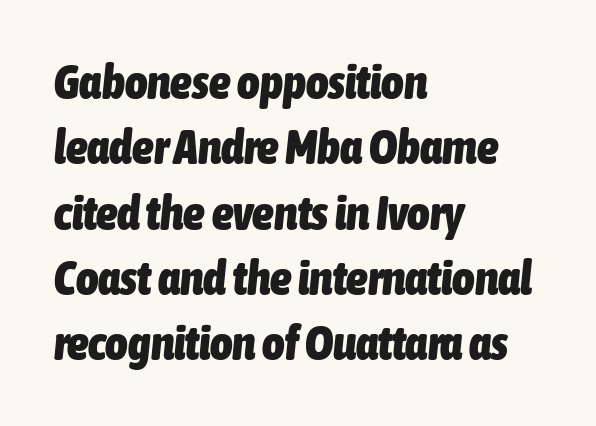
{"italic": "yes", "lean": "right", "slant_degrees": 6, "bold": "yes", "weight": "heavy", "width": "condensed", "stroke_contrast": "low", "x_height": "medium", "monospaced": "no", "underline": "no", "align": "left", "line_spacing": "normal", "line_spacing_ratio": 1.36, "letter_spacing": "normal", "letter_spacing_em": 0.0, "glyph_px": 48}
